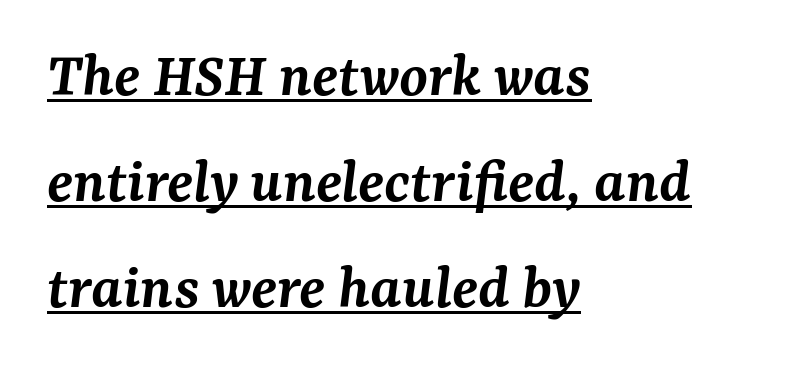
Q: Is the text bold? A: Semi-bold.
Q: Is the text italic (slanted)? A: Yes, it leans right by about 7 degrees.
Q: Is the typeface a serif or a sans-serif typeface? A: Serif.
Q: Is the text underlined? A: Yes.
Q: How is the paragraph aligned? A: Left-aligned.
Q: Is the spacing between letters normal or unusually wide? A: Normal.
Q: Is the spacing between lines tight, normal or loose? A: Normal.
Q: Width (condensed, normal, or wide)? A: Normal.
Q: Stroke contrast? A: Medium.
Q: x-height? A: Medium.
Q: Monospaced? A: No.
